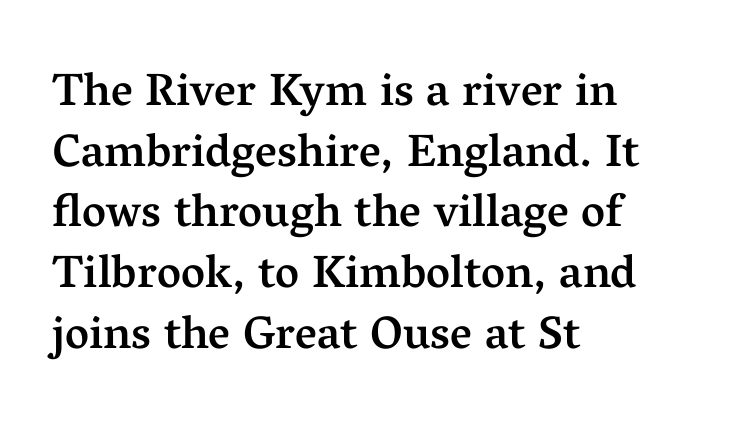
The image shows 46 px semibold serif type, upright; set left-aligned, normal line spacing (1.32x), normal letter spacing, not underlined; medium stroke contrast and a medium x-height.
